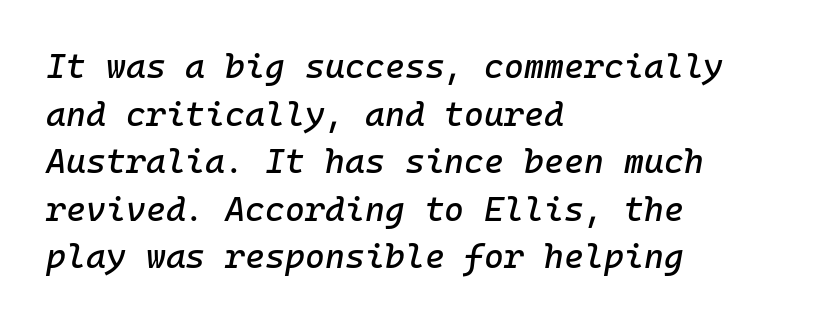
{"italic": "yes", "lean": "right", "slant_degrees": 10, "width": "normal", "stroke_contrast": "low", "x_height": "medium", "monospaced": "yes", "underline": "no", "align": "left", "line_spacing": "normal", "line_spacing_ratio": 1.4, "letter_spacing": "normal", "letter_spacing_em": 0.0, "glyph_px": 34}
